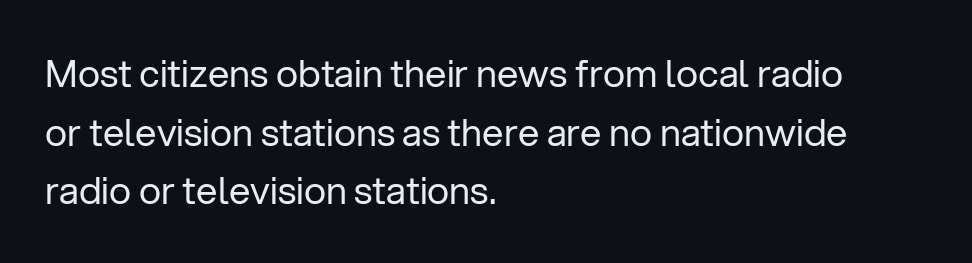
The image shows 38 px regular-weight sans-serif type, upright; set left-aligned, normal line spacing (1.54x), normal letter spacing, not underlined; low stroke contrast and a medium x-height.
